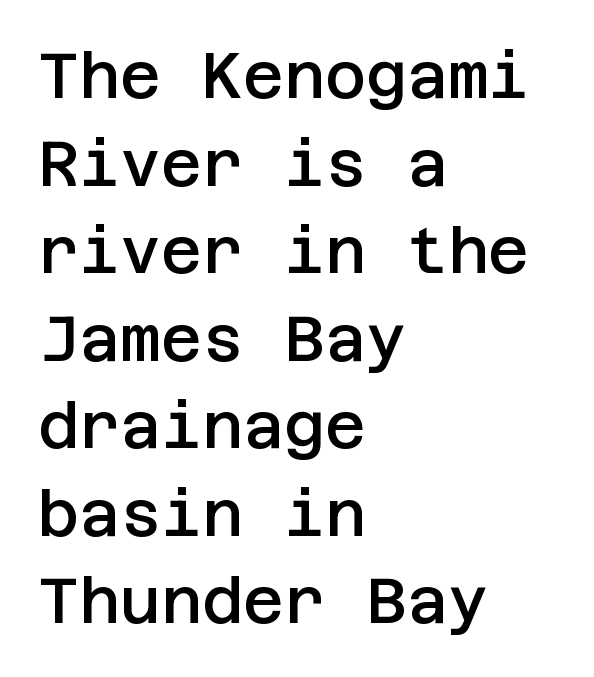
If you drew a line through each stem, it would be perfectly vertical. The rendering shows plain stroke endings on the letterforms — a sans-serif design. The zone under the glyphs is completely vacant. Leading matches the norm, producing a regular column. The face used here is a semibold: visibly heavier than regular, lighter than bold.
